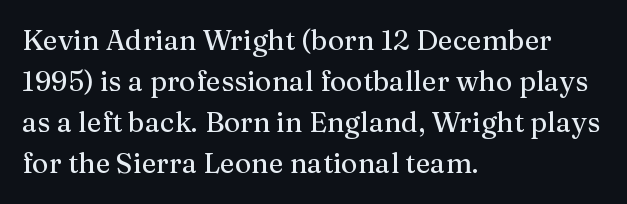
Q: Is the text italic (slanted)? A: No, it is upright.
Q: Is the typeface a serif or a sans-serif typeface? A: Serif.
Q: Is the text underlined? A: No.
Q: How is the paragraph aligned? A: Left-aligned.
Q: Is the spacing between letters normal or unusually wide? A: Normal.
Q: Is the spacing between lines tight, normal or loose? A: Normal.
Q: Width (condensed, normal, or wide)? A: Normal.
Q: Stroke contrast? A: Medium.
Q: x-height? A: Medium.
Q: Monospaced? A: No.
